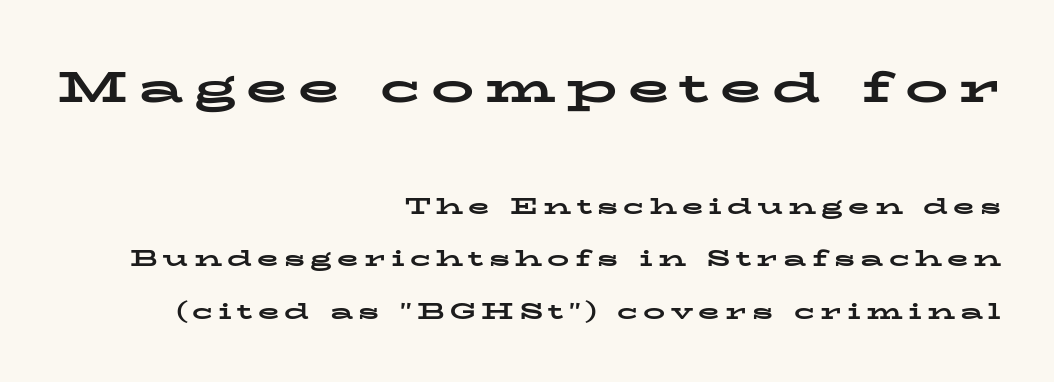
{"serif": "yes", "italic": "no", "bold": "yes", "weight": "bold", "width": "wide", "stroke_contrast": "low", "x_height": "medium", "monospaced": "no", "underline": "no", "align": "right", "line_spacing": "loose", "line_spacing_ratio": 2.37, "letter_spacing": "wide", "letter_spacing_em": 0.24, "larger_block": "first", "size_ratio": 1.95, "glyph_px": 43}
